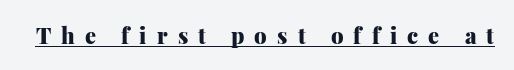
The image shows 22 px bold type, upright; set unusually wide letter spacing (+0.46 em), underlined.
